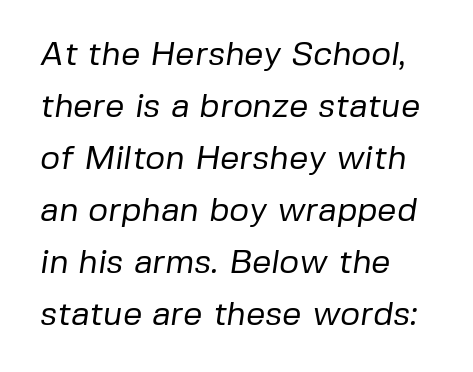
{"serif": "no", "bold": "no", "weight": "regular", "width": "normal", "stroke_contrast": "low", "x_height": "medium", "monospaced": "no", "underline": "no", "align": "left", "line_spacing": "normal", "line_spacing_ratio": 1.53, "letter_spacing": "normal", "letter_spacing_em": 0.0, "glyph_px": 34}
